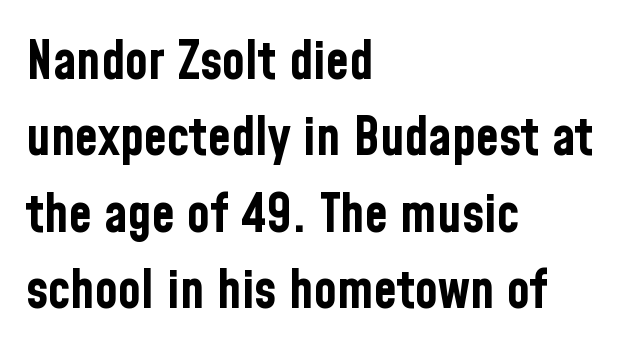
The image shows 53 px bold, condensed sans-serif type, upright; set left-aligned, normal line spacing (1.44x), normal letter spacing, not underlined; low stroke contrast and a medium x-height.
